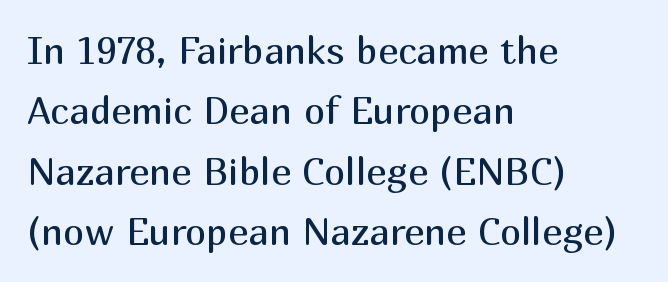
The image shows 38 px regular-weight sans-serif type, upright; set left-aligned, normal line spacing (1.59x), normal letter spacing, not underlined; medium stroke contrast and a medium x-height.
